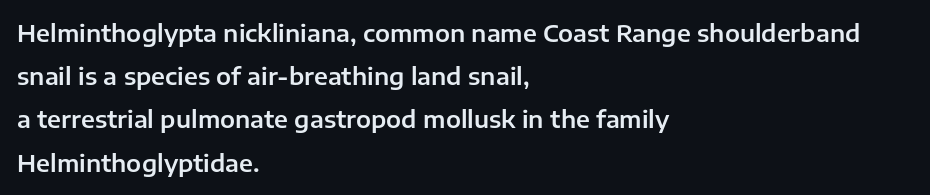
Q: Is the text italic (slanted)? A: No, it is upright.
Q: Is the text underlined? A: No.
Q: How is the paragraph aligned? A: Left-aligned.
Q: Is the spacing between letters normal or unusually wide? A: Normal.
